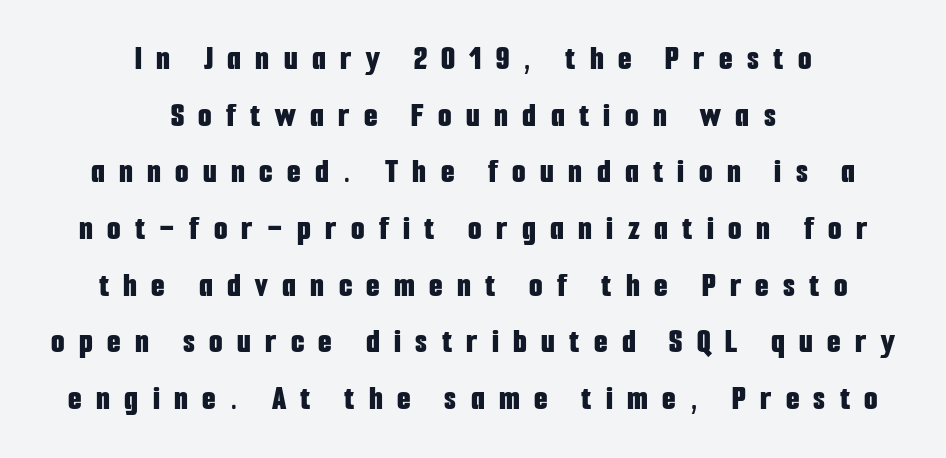
{"serif": "no", "italic": "no", "bold": "yes", "weight": "bold", "width": "condensed", "stroke_contrast": "low", "x_height": "medium", "monospaced": "no", "underline": "no", "align": "center", "line_spacing": "normal", "line_spacing_ratio": 1.62, "letter_spacing": "wide", "letter_spacing_em": 0.41, "glyph_px": 35}
